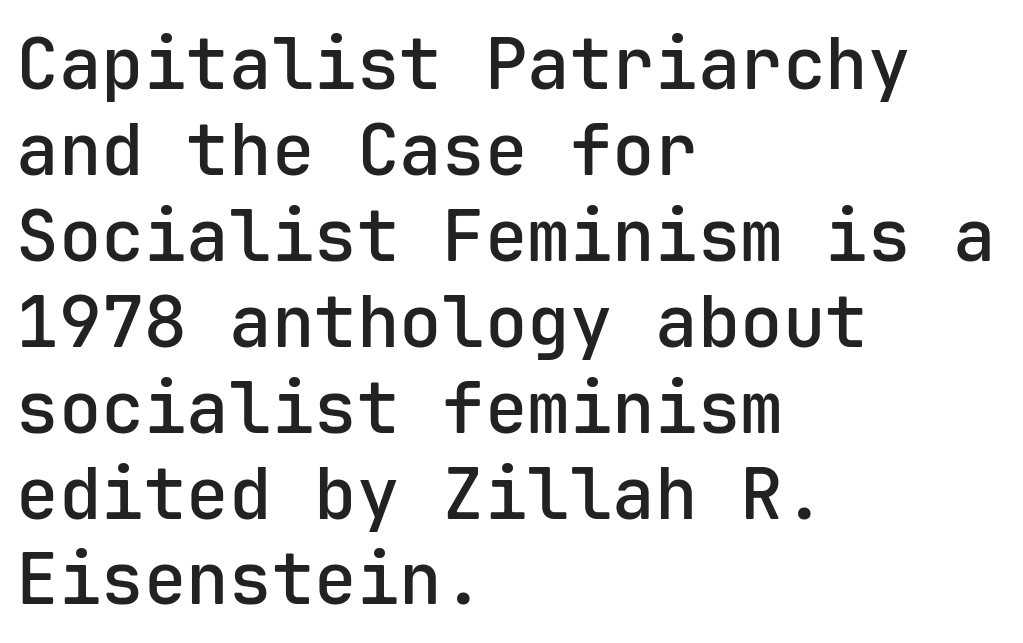
{"serif": "no", "italic": "no", "bold": "semi", "weight": "semibold", "width": "normal", "stroke_contrast": "low", "x_height": "medium", "monospaced": "yes", "underline": "no", "align": "left", "line_spacing_ratio": 1.21, "letter_spacing": "normal", "letter_spacing_em": 0.0, "glyph_px": 71}
